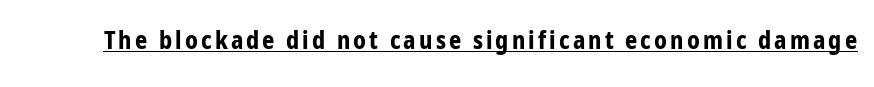
Q: Is the text bold? A: Yes.
Q: Is the text italic (slanted)? A: No, it is upright.
Q: Is the text underlined? A: Yes.
